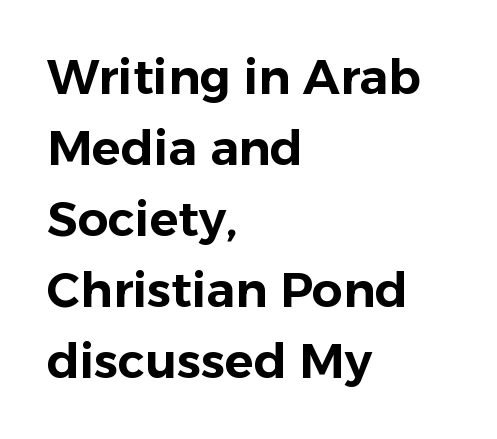
Anything drawn beneath the words? Only blank space. Between one letter and the next there's only the usual sliver of space. Look at the bottom of the vertical strokes: they stop flat, with no serifs. This sample keeps an unexceptional amount of space between lines. Caption: multi-line text, flush left, ragged right.
